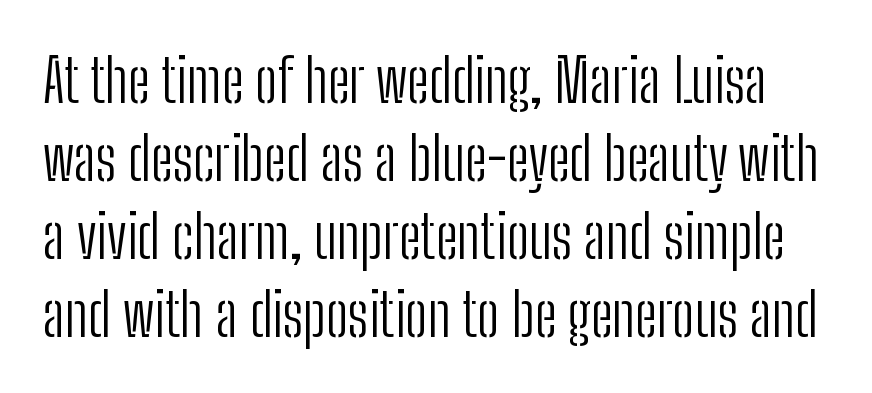
{"serif": "no", "italic": "no", "bold": "no", "weight": "light", "width": "condensed", "stroke_contrast": "low", "x_height": "medium", "monospaced": "no", "underline": "no", "line_spacing": "normal", "line_spacing_ratio": 1.3, "letter_spacing": "normal", "letter_spacing_em": 0.0, "glyph_px": 60}
